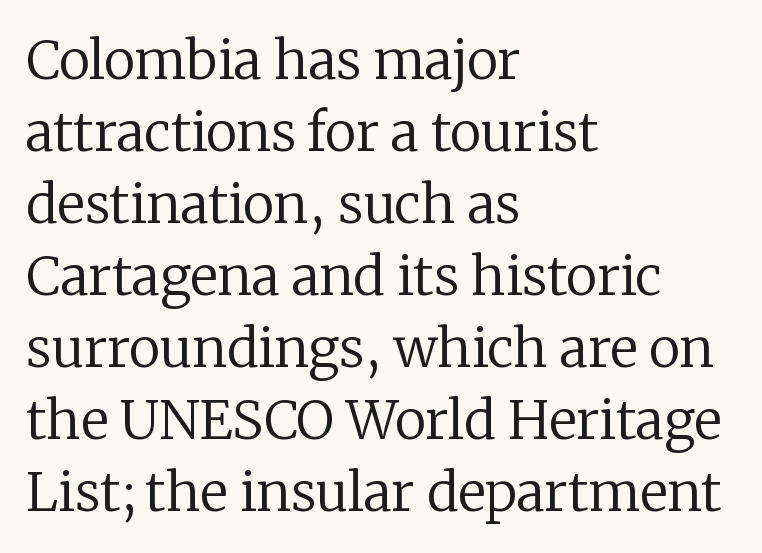
Q: Is the text bold? A: No.
Q: Is the text italic (slanted)? A: No, it is upright.
Q: Is the typeface a serif or a sans-serif typeface? A: Serif.
Q: Is the text underlined? A: No.
Q: How is the paragraph aligned? A: Left-aligned.
Q: Is the spacing between letters normal or unusually wide? A: Normal.
Q: Is the spacing between lines tight, normal or loose? A: Normal.
Q: Width (condensed, normal, or wide)? A: Normal.
Q: Stroke contrast? A: Low.
Q: x-height? A: Medium.
Q: Monospaced? A: No.
